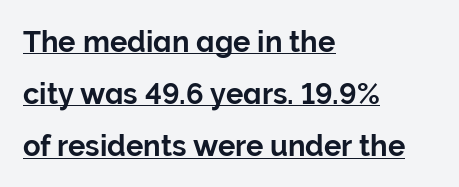
Q: Is the text italic (slanted)? A: No, it is upright.
Q: Is the typeface a serif or a sans-serif typeface? A: Sans-serif.
Q: Is the text underlined? A: Yes.
Q: How is the paragraph aligned? A: Left-aligned.
Q: Is the spacing between letters normal or unusually wide? A: Normal.
Q: Width (condensed, normal, or wide)? A: Normal.
Q: Stroke contrast? A: Low.
Q: x-height? A: Medium.
Q: Monospaced? A: No.
